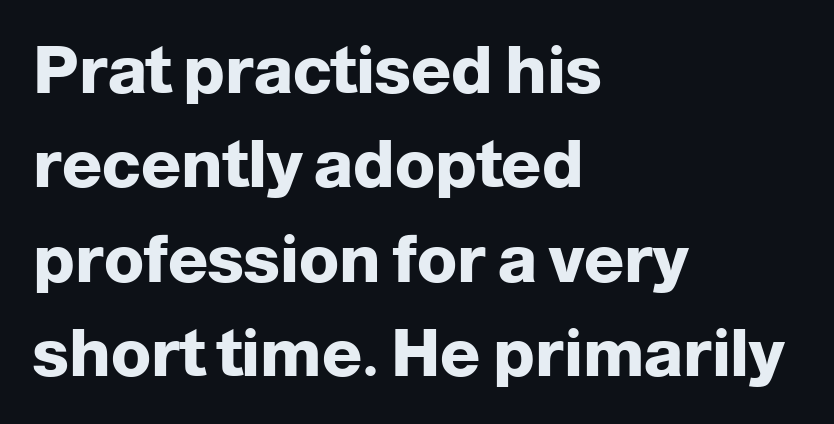
{"serif": "no", "italic": "no", "bold": "yes", "weight": "heavy", "width": "normal", "stroke_contrast": "low", "x_height": "medium", "monospaced": "no", "underline": "no", "align": "left", "line_spacing": "normal", "line_spacing_ratio": 1.43, "letter_spacing": "normal", "letter_spacing_em": 0.0, "glyph_px": 66}
